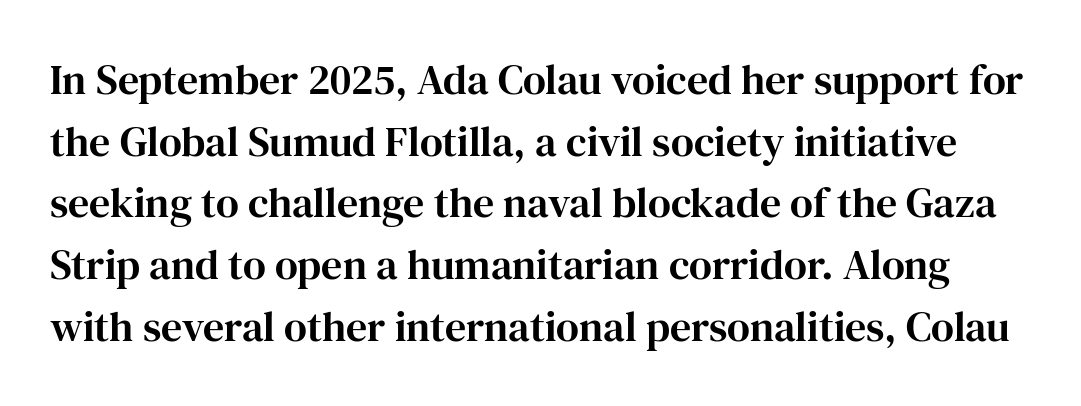
Old-style or modern, the face here clearly has serifs. Rule under the text: the space is simply empty. The rendering uses a moderate line-height, typical for paragraphs. Honestly, the letter spacing is just normal — you wouldn't notice it.
